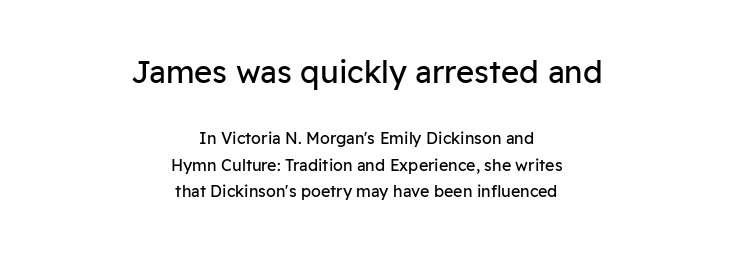
Q: Is the text bold? A: No.
Q: Is the text italic (slanted)? A: No, it is upright.
Q: Is the typeface a serif or a sans-serif typeface? A: Sans-serif.
Q: Is the text underlined? A: No.
Q: How is the paragraph aligned? A: Centered.
Q: Is the spacing between letters normal or unusually wide? A: Normal.
Q: Is the spacing between lines tight, normal or loose? A: Normal.
Q: Which block of text is set in a larger size, the first (top) or the second (bottom)? A: The first (top) one.
Q: Width (condensed, normal, or wide)? A: Normal.
Q: Stroke contrast? A: Low.
Q: x-height? A: Medium.
Q: Monospaced? A: No.
